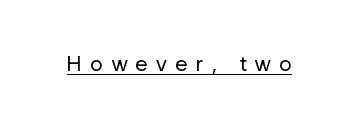
{"italic": "no", "bold": "no", "underline": "yes", "letter_spacing": "wide", "letter_spacing_em": 0.39, "glyph_px": 21}
